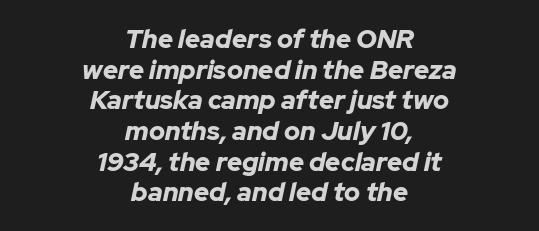
The rag falls on both sides of this text block equally. The passage shown is not underscored anywhere. Thick stems and heavy bowls — unmistakably bold. Compared with ordinary roman type, these characters are visibly tilted. Short note: letters normally spaced.
